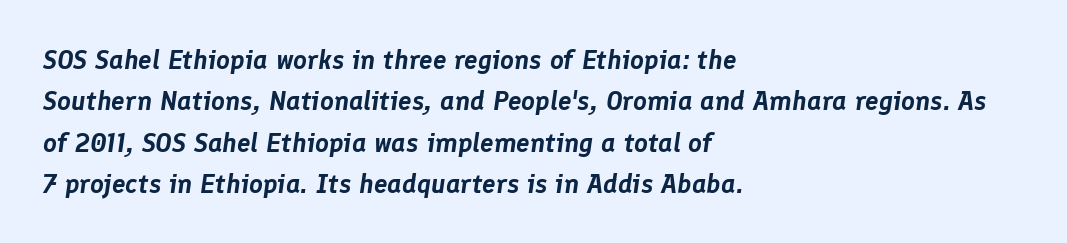
The image shows 27 px text type, italic (leaning right); set left-aligned, normal line spacing (1.53x), normal letter spacing, not underlined.
